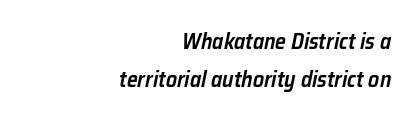
Q: Is the text bold? A: Semi-bold.
Q: Is the text italic (slanted)? A: Yes, it leans right by about 12 degrees.
Q: Is the text underlined? A: No.
Q: How is the paragraph aligned? A: Right-aligned.
Q: Is the spacing between letters normal or unusually wide? A: Normal.
